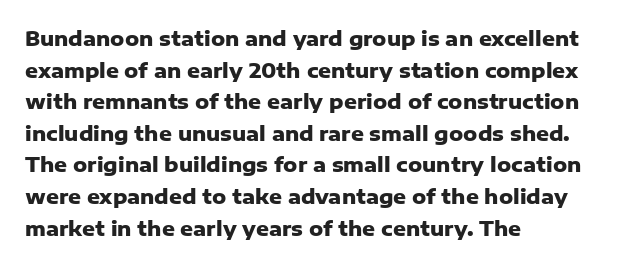
If you drew a line through each stem, it would be perfectly vertical. Nobody drew a line under any word here. A full-strength bold gives these letters their thick strokes. Honestly, the letter spacing is just normal — you wouldn't notice it. Left-aligned paragraph, ragged on the right.
